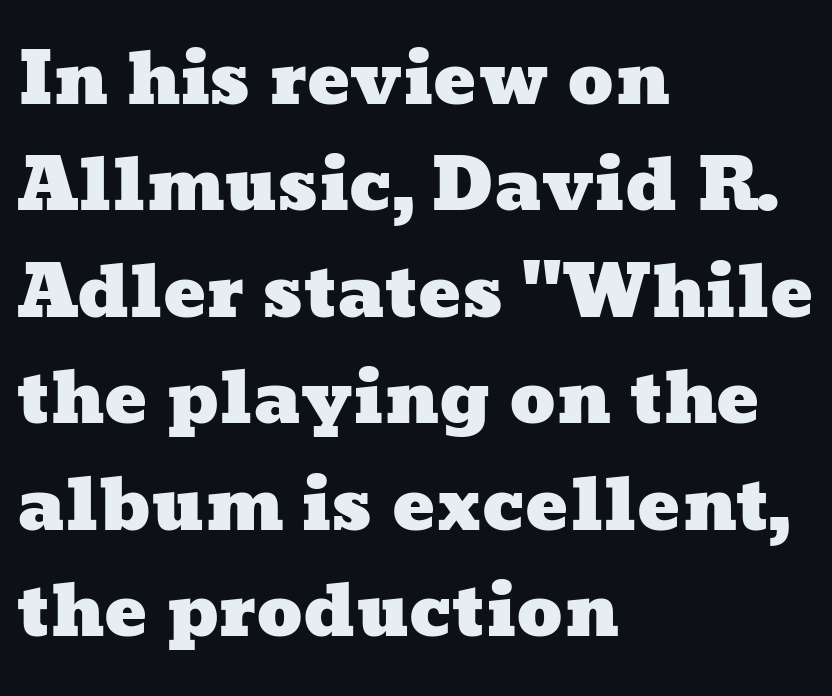
The image shows 71 px wide type; set left-aligned, normal line spacing (1.5x), normal letter spacing, not underlined; low stroke contrast and a medium x-height.
